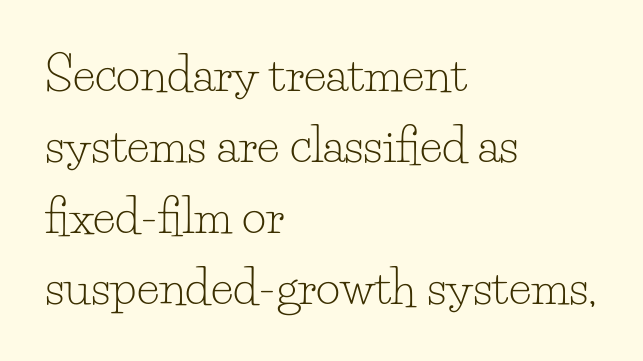
The rendering shows small feet on the letterforms — a serif design. Nobody touched the tracking dial on this one. The font sits on the lighter half of the weight spectrum, regular included. The passage shown is typed in a proportional face where columns would drift. A normal amount of white space separates one row of letters from the next. Descenders hang freely into open space.
